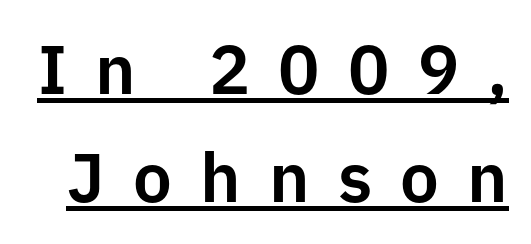
The rendering uses natural spacing where letterforms have individual widths. Here the glyphs are tracked loosely, breaking word shapes into spaced letters. Serifs: no, the terminals of the letterforms are clean. What decoration does the sample have? An underline. The letters stand upright; this is a roman face. A typesetter would call this leading conventional body-copy spacing.
